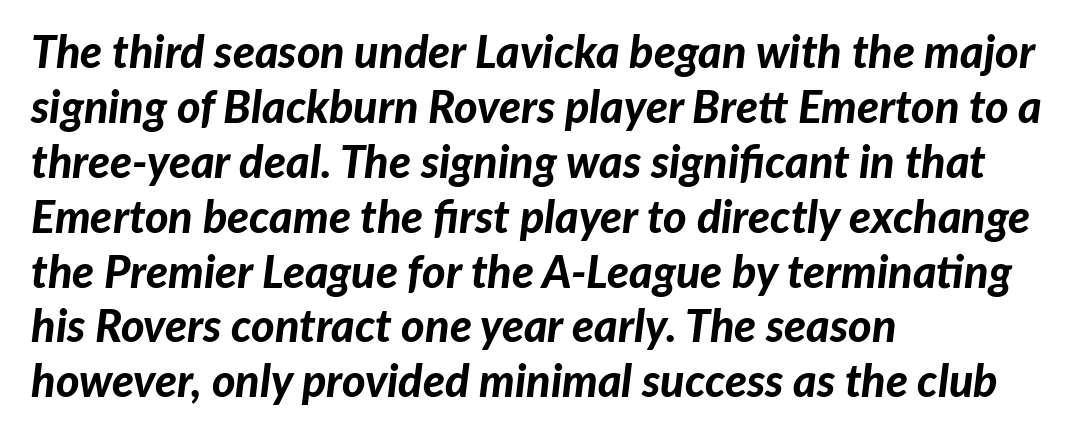
Unmarked baselines from the first word to the last. Posture: slanted. The letters are bold, with thick, heavy strokes. This sample has the flowing, uneven cadence of proportional lettering. Each line starts at the same left margin while the right side varies. Characters follow at the spacing the type designer built in.
